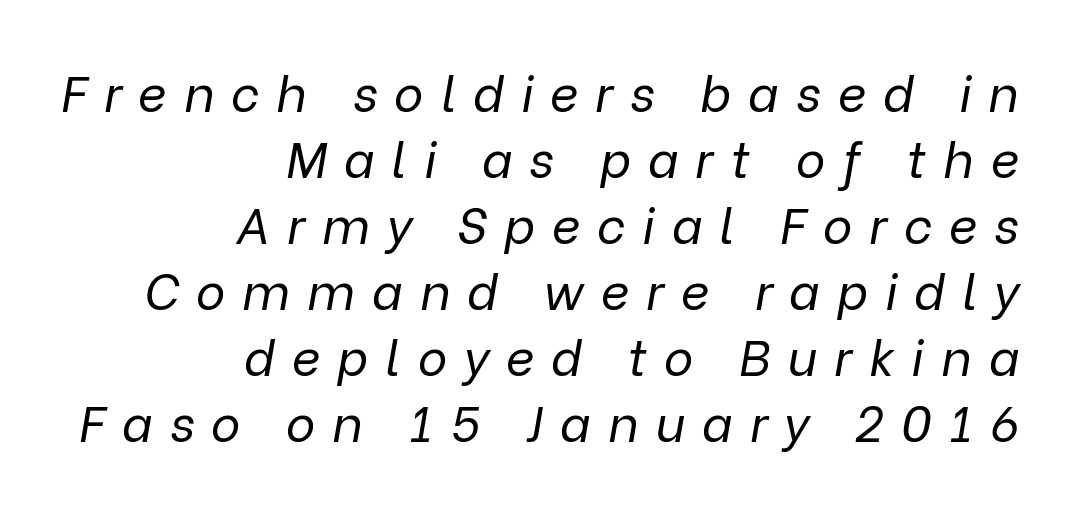
{"italic": "yes", "lean": "right", "slant_degrees": 9, "bold": "no", "weight": "regular", "width": "normal", "stroke_contrast": "low", "x_height": "medium", "monospaced": "no", "underline": "no", "align": "right", "line_spacing": "normal", "line_spacing_ratio": 1.32, "letter_spacing": "wide", "letter_spacing_em": 0.34, "glyph_px": 50}
